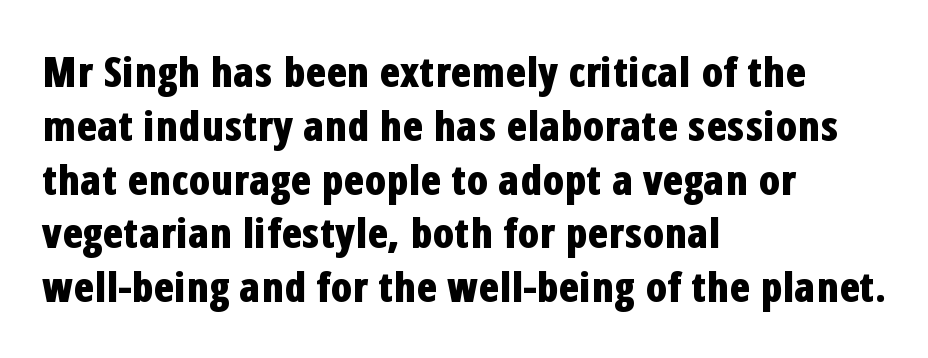
One-word summary of the alignment: left. Proportional: the letters do not fall into vertical columns. Short note: letters normally spaced. The designer left line spacing at the default.
